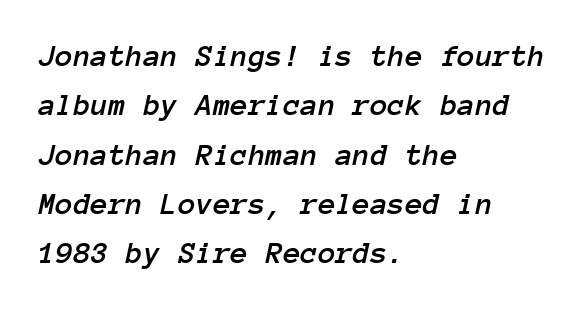
The rendering uses a moderate line-height, typical for paragraphs. Line beginnings align vertically; line endings do not. A bare baseline throughout the passage. Tall strokes in this sample are angled rather than plumb. This sample has the even, mechanical cadence of fixed-width lettering.
